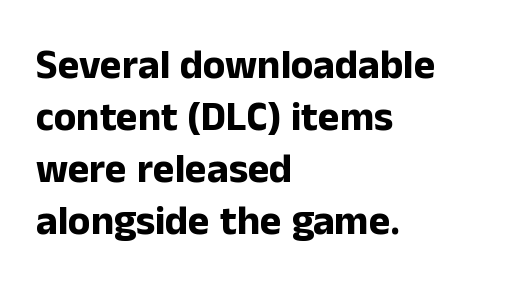
The image shows 41 px bold sans-serif type, upright; set left-aligned, normal line spacing (1.27x), normal letter spacing, not underlined; low stroke contrast and a medium x-height.
